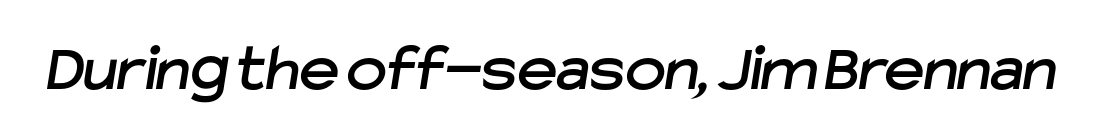
{"serif": "no", "width": "normal", "stroke_contrast": "low", "x_height": "medium", "monospaced": "no", "underline": "no", "letter_spacing": "normal", "letter_spacing_em": 0.0, "glyph_px": 68}
